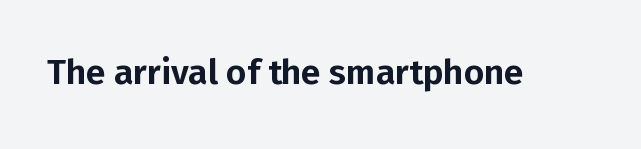
{"serif": "no", "italic": "no", "width": "normal", "stroke_contrast": "low", "x_height": "medium", "monospaced": "no", "underline": "no", "letter_spacing": "normal", "letter_spacing_em": 0.0, "glyph_px": 35}
